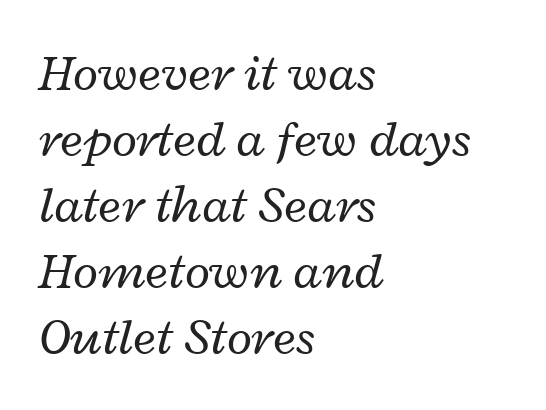
Q: Is the text bold? A: No.
Q: Is the text italic (slanted)? A: Yes, it leans right by about 12 degrees.
Q: Is the text underlined? A: No.
Q: How is the paragraph aligned? A: Left-aligned.
Q: Is the spacing between letters normal or unusually wide? A: Normal.
Q: Is the spacing between lines tight, normal or loose? A: Normal.
Q: Width (condensed, normal, or wide)? A: Wide.
Q: Stroke contrast? A: Low.
Q: x-height? A: Medium.
Q: Monospaced? A: No.
